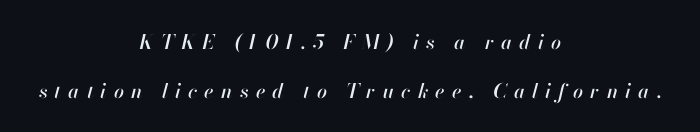
The image shows 20 px text type, italic (leaning right); set centered, loose line spacing (2.44x), unusually wide letter spacing (+0.36 em), not underlined.
